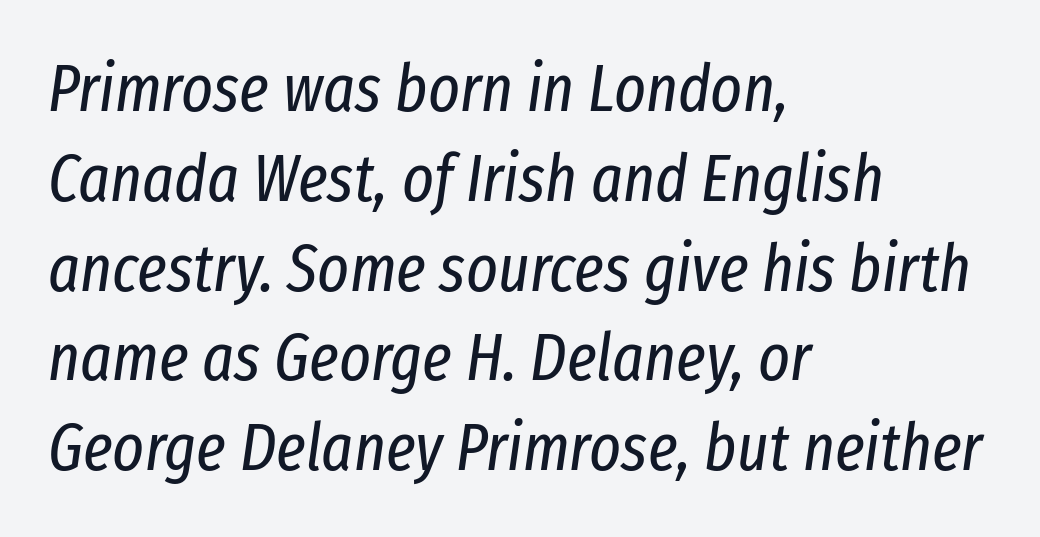
Nothing heavy about these letters — not bold at all. A typesetter would call this proportional, since set widths differ per character. Does the lettering tilt? It does — this is italic. Is the letter spacing exaggerated? No — it looks like the ordinary default. All the whitespace from short lines collects on the right.
